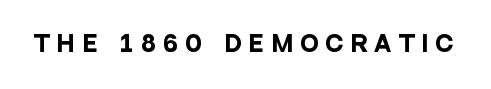
Q: Is the text bold? A: Yes.
Q: Is the text italic (slanted)? A: No, it is upright.
Q: Is the text underlined? A: No.
Q: Is the spacing between letters normal or unusually wide? A: Unusually wide.
